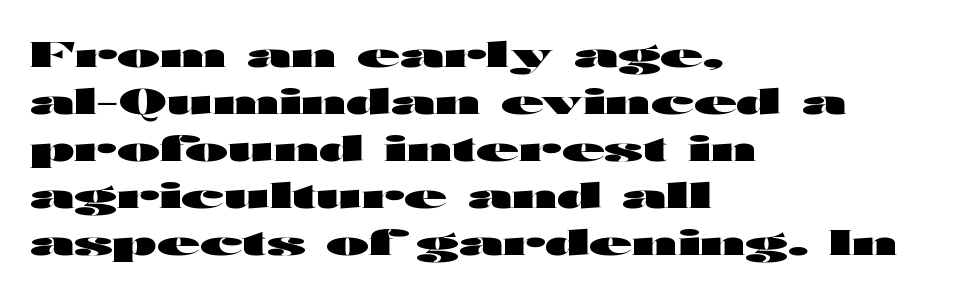
The letters are bold, with thick, heavy strokes. The specimen reads as upright at a glance. Only glyphs here, with clear space below each row. Interline gaps are of average width in this sample.
